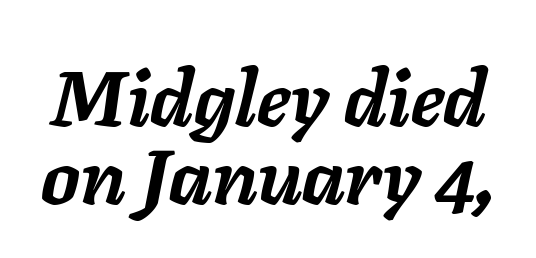
The image shows 77 px semibold type, italic (leaning right); set tight line spacing (1.01x), normal letter spacing, not underlined; low stroke contrast and a medium x-height.
